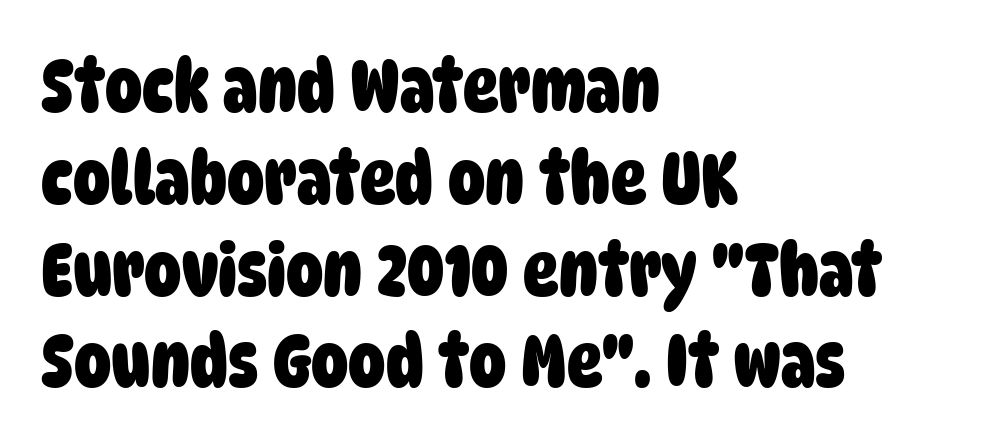
The image shows 74 px heavy, condensed sans-serif type; set left-aligned, line spacing 1.24x, normal letter spacing, not underlined; low stroke contrast and a large x-height.
